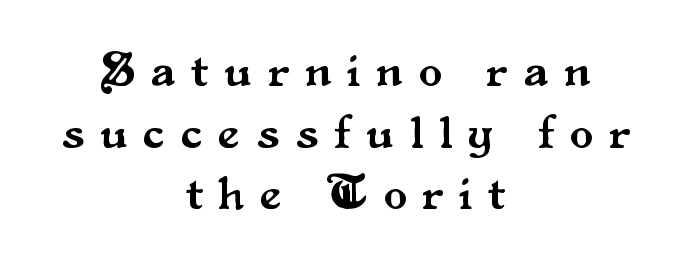
Q: Is the text italic (slanted)? A: No, it is upright.
Q: Is the typeface a serif or a sans-serif typeface? A: Serif.
Q: Is the text underlined? A: No.
Q: How is the paragraph aligned? A: Centered.
Q: Is the spacing between letters normal or unusually wide? A: Unusually wide.
Q: Is the spacing between lines tight, normal or loose? A: Normal.
Q: Width (condensed, normal, or wide)? A: Normal.
Q: Stroke contrast? A: Medium.
Q: x-height? A: Small.
Q: Monospaced? A: No.
